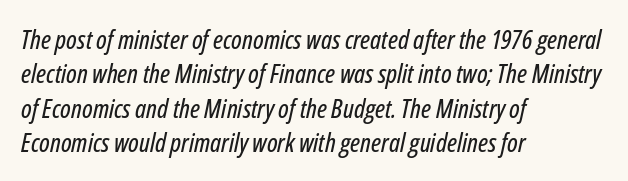
The image shows 26 px text type, italic (leaning right); set left-aligned, normal line spacing (1.32x), normal letter spacing, not underlined.
